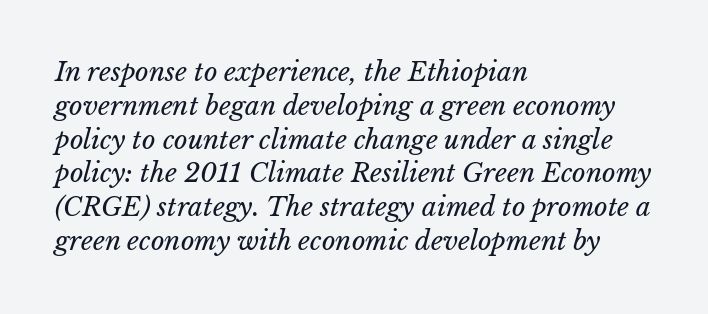
Q: Is the text bold? A: No.
Q: Is the text italic (slanted)? A: Yes, it leans right by about 15 degrees.
Q: Is the text underlined? A: No.
Q: How is the paragraph aligned? A: Left-aligned.
Q: Is the spacing between letters normal or unusually wide? A: Normal.
Q: Is the spacing between lines tight, normal or loose? A: Normal.
